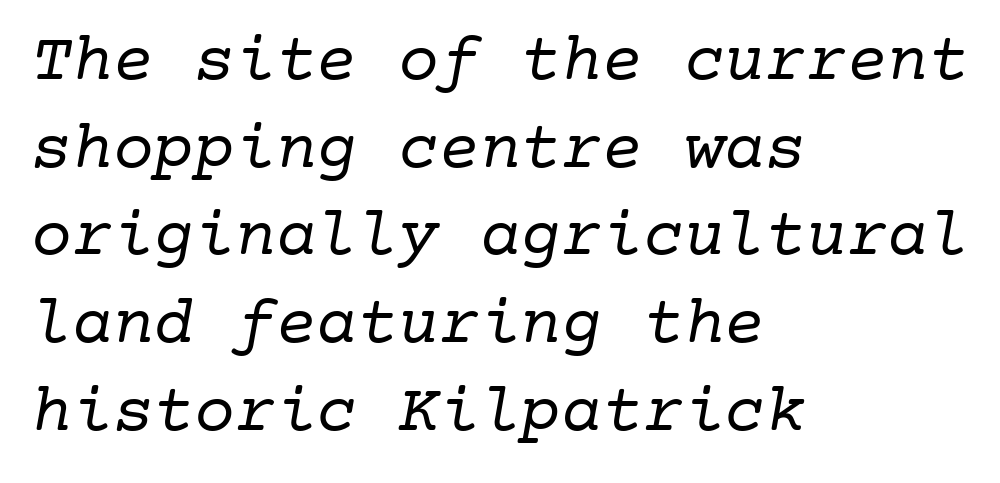
The image shows 68 px regular-weight serif type, monospaced; set left-aligned, normal line spacing (1.29x), normal letter spacing, not underlined; low stroke contrast and a medium x-height.
